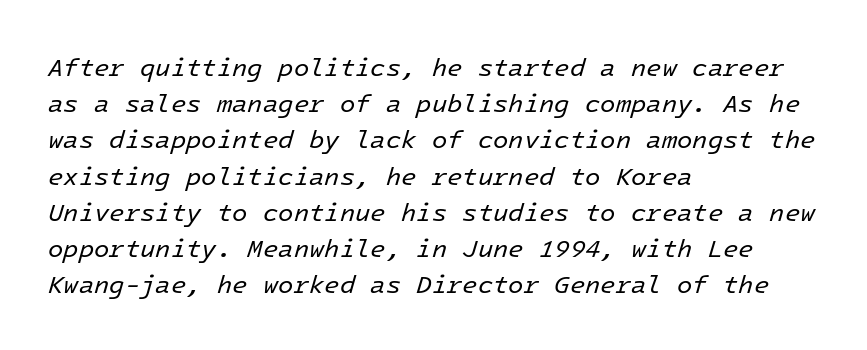
Q: Is the text bold? A: No.
Q: Is the text italic (slanted)? A: Yes, it leans right by about 16 degrees.
Q: Is the text underlined? A: No.
Q: How is the paragraph aligned? A: Left-aligned.
Q: Is the spacing between letters normal or unusually wide? A: Normal.
Q: Is the spacing between lines tight, normal or loose? A: Normal.
